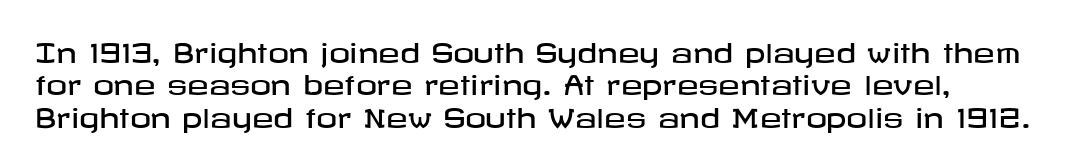
Just letters on the line, the space beneath them empty. Default kerning and tracking; the words read as compact shapes. These lines sit exactly where default settings would place them. This sample uses an upright cut, with every glyph sitting square on the baseline.
